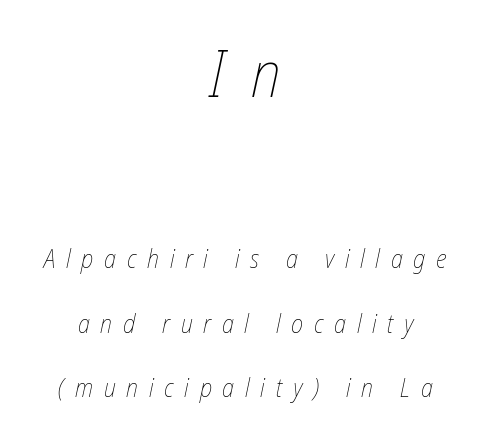
Q: Is the text bold? A: No.
Q: Is the text italic (slanted)? A: Yes, it leans right by about 12 degrees.
Q: Is the text underlined? A: No.
Q: How is the paragraph aligned? A: Centered.
Q: Is the spacing between letters normal or unusually wide? A: Unusually wide.
Q: Is the spacing between lines tight, normal or loose? A: Loose.
Q: Which block of text is set in a larger size, the first (top) or the second (bottom)? A: The first (top) one.
Q: Width (condensed, normal, or wide)? A: Condensed.
Q: Stroke contrast? A: Low.
Q: x-height? A: Medium.
Q: Monospaced? A: No.
